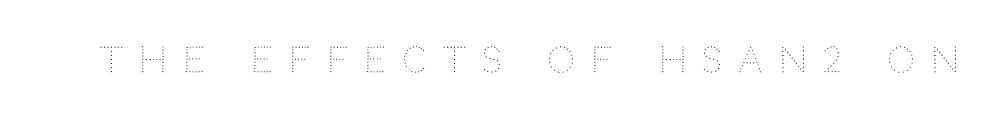
The image shows 35 px thin type, upright; set unusually wide letter spacing (+0.46 em), not underlined; medium stroke contrast and a large x-height.
